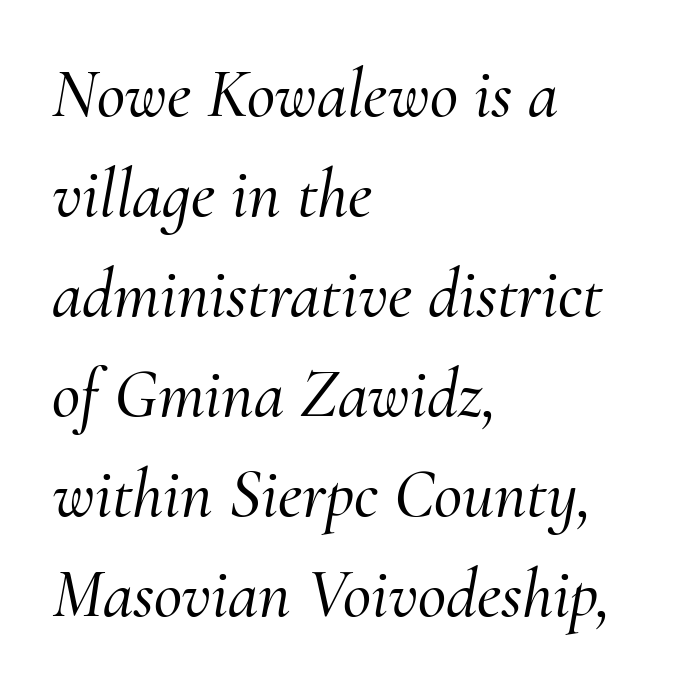
Q: Is the text italic (slanted)? A: Yes, it leans right by about 10 degrees.
Q: Is the typeface a serif or a sans-serif typeface? A: Serif.
Q: Is the text underlined? A: No.
Q: How is the paragraph aligned? A: Left-aligned.
Q: Is the spacing between letters normal or unusually wide? A: Normal.
Q: Is the spacing between lines tight, normal or loose? A: Normal.
Q: Width (condensed, normal, or wide)? A: Normal.
Q: Stroke contrast? A: Medium.
Q: x-height? A: Small.
Q: Monospaced? A: No.
